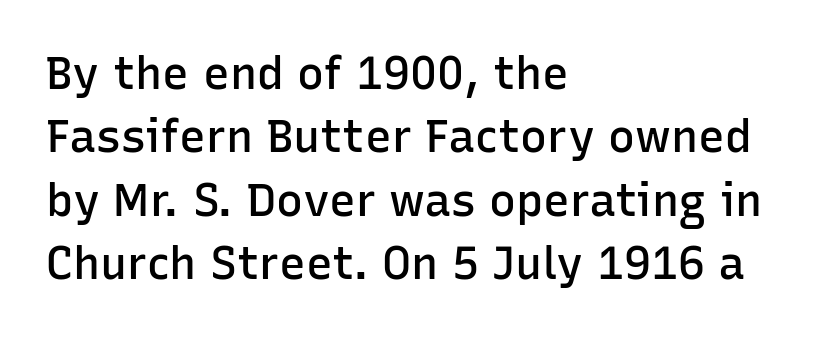
{"serif": "no", "italic": "no", "bold": "semi", "weight": "semibold", "width": "normal", "stroke_contrast": "low", "x_height": "medium", "monospaced": "no", "underline": "no", "align": "left", "line_spacing": "normal", "line_spacing_ratio": 1.41, "letter_spacing": "normal", "letter_spacing_em": 0.0, "glyph_px": 45}
